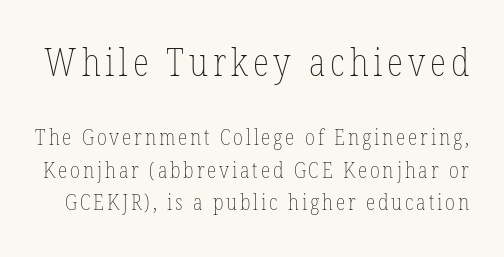
The image shows 38 px thin, condensed type, upright; set normal line spacing (1.47x), not underlined; the first (top) block is 1.73x larger; low stroke contrast and a medium x-height.
